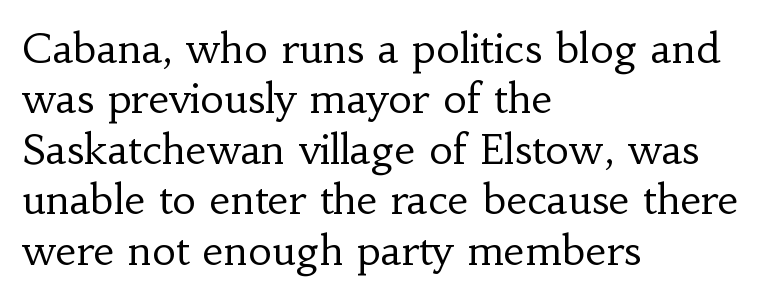
Q: Is the text bold? A: No.
Q: Is the text italic (slanted)? A: No, it is upright.
Q: Is the typeface a serif or a sans-serif typeface? A: Serif.
Q: Is the text underlined? A: No.
Q: How is the paragraph aligned? A: Left-aligned.
Q: Is the spacing between letters normal or unusually wide? A: Normal.
Q: Width (condensed, normal, or wide)? A: Normal.
Q: Stroke contrast? A: Low.
Q: x-height? A: Small.
Q: Monospaced? A: No.
